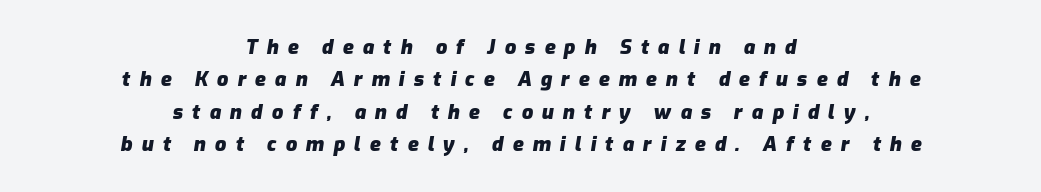
The image shows 20 px bold type, italic (leaning right); set centered, normal line spacing (1.62x), unusually wide letter spacing (+0.45 em), not underlined.
